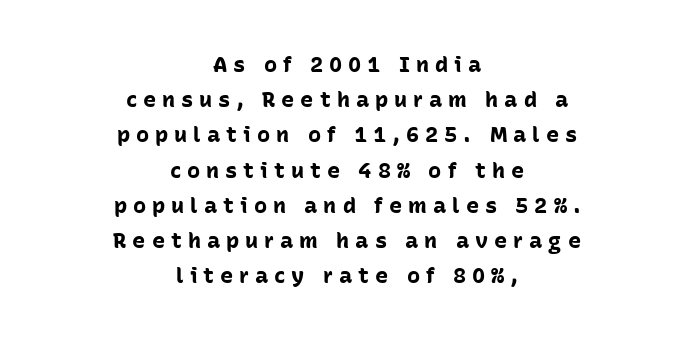
Q: Is the text bold? A: Yes.
Q: Is the text italic (slanted)? A: No, it is upright.
Q: Is the text underlined? A: No.
Q: How is the paragraph aligned? A: Centered.
Q: Is the spacing between letters normal or unusually wide? A: Unusually wide.
Q: Is the spacing between lines tight, normal or loose? A: Normal.
